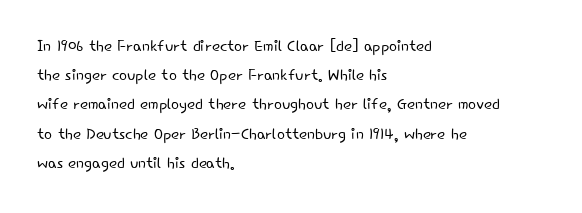
Tracking here is standard; glyphs follow each other at the usual distance. Heft: none added — not bold. These lines are set flush left with a ragged right edge. The letters stand straight up with perfectly vertical stems. Has an underline been added? It has not.
